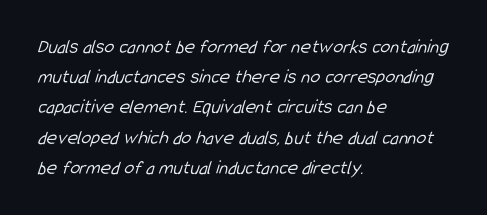
Horizontal bands of white between lines are of average thickness. Layout note: lines flush left. The letterforms sit shoulder to shoulder at normal distance. The space beneath each line is pristine and unruled. The face looks like a standard text weight, possibly lighter.
